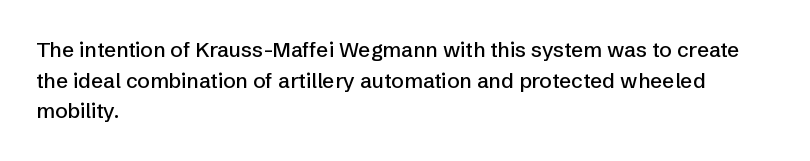
Style check: upright. Quick note: interline space is typical. This sample uses plain, unmodified letter spacing. In CSS terms this would be text-align: left.
